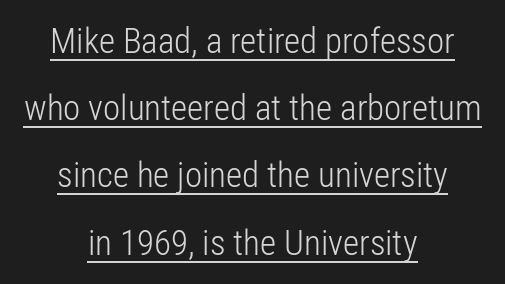
Q: Is the text bold? A: No.
Q: Is the text italic (slanted)? A: No, it is upright.
Q: Is the typeface a serif or a sans-serif typeface? A: Sans-serif.
Q: Is the text underlined? A: Yes.
Q: How is the paragraph aligned? A: Centered.
Q: Is the spacing between letters normal or unusually wide? A: Normal.
Q: Is the spacing between lines tight, normal or loose? A: Loose.
Q: Width (condensed, normal, or wide)? A: Condensed.
Q: Stroke contrast? A: Low.
Q: x-height? A: Medium.
Q: Monospaced? A: No.
